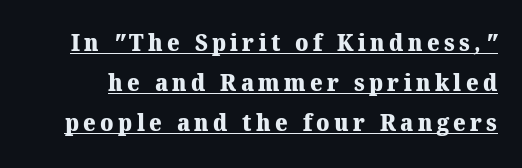
Every word sits above its own underline. Vertically, the passage feels balanced, rows spaced as you'd expect. Emphasis by weight is at full strength: bold.
